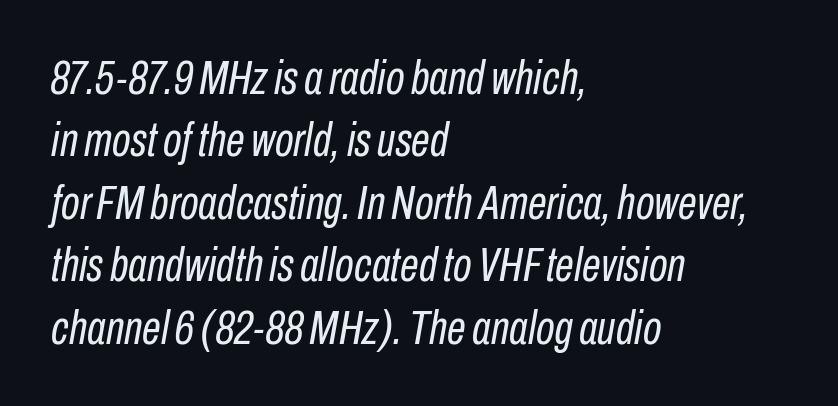
The image shows 48 px regular-weight, condensed type, italic (leaning right); set left-aligned, normal line spacing (1.3x), normal letter spacing, not underlined; low stroke contrast and a medium x-height.
